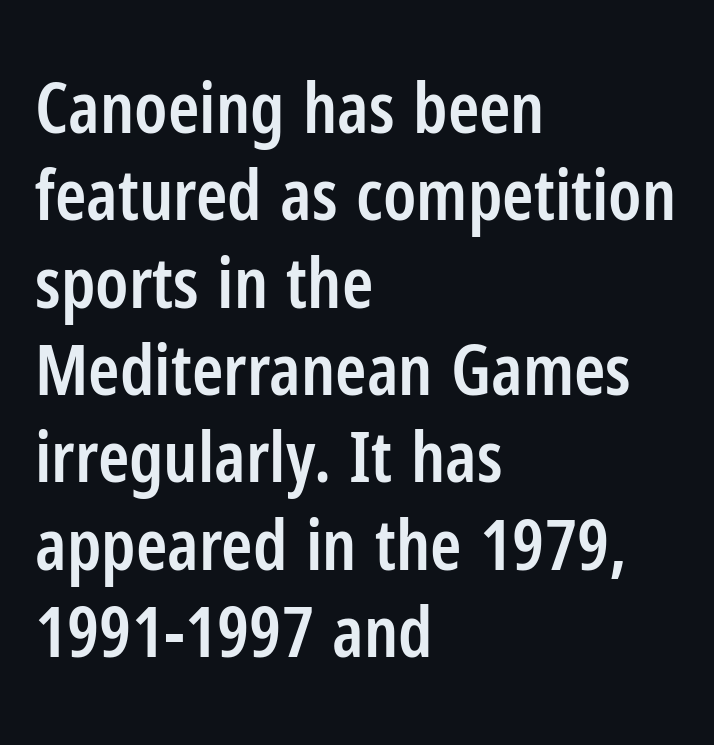
The image shows 71 px semibold, condensed sans-serif type, upright; set left-aligned, line spacing 1.23x, normal letter spacing, not underlined; low stroke contrast and a medium x-height.
